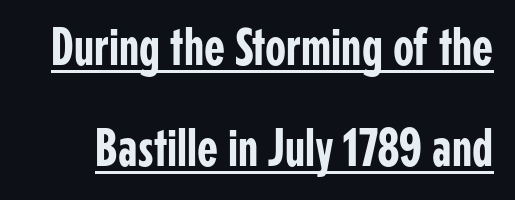
The passage shown is typed in a proportional face where columns would drift. Compared with undecorated copy, this sample adds a rule below the words. The type is set solid horizontally, with unmodified tracking. Ascenders rise straight up at ninety degrees. The passage shown is typeset with a sans-serif family.
